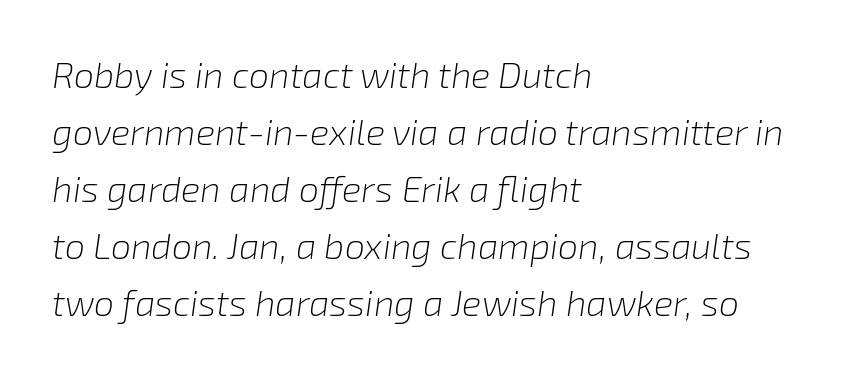
The passage shown is typed in a proportional face where columns would drift. Notice how the passage keeps a crisp vertical edge on the left only. Leading: standard. A bare baseline throughout the passage. Words appear dense and cohesive because spacing is normal.
